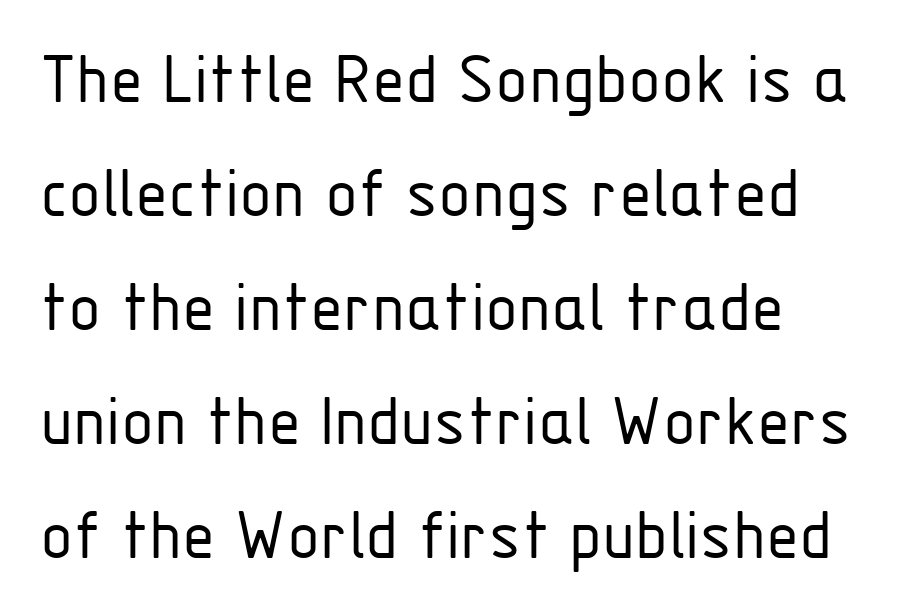
Q: Is the text bold? A: No.
Q: Is the text italic (slanted)? A: No, it is upright.
Q: Is the typeface a serif or a sans-serif typeface? A: Sans-serif.
Q: Is the text underlined? A: No.
Q: Is the spacing between letters normal or unusually wide? A: Normal.
Q: Is the spacing between lines tight, normal or loose? A: Normal.
Q: Width (condensed, normal, or wide)? A: Condensed.
Q: Stroke contrast? A: Low.
Q: x-height? A: Medium.
Q: Monospaced? A: No.
